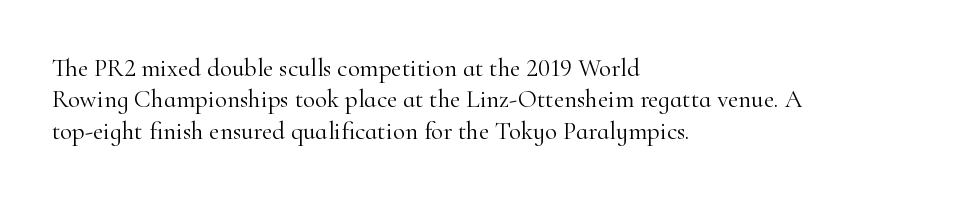
No letter is thick-stroked: the sample isn't bold. This is roman type, the default non-slanted kind. One glance says typical: line gaps are just what's usual. Plain, unruled lines of type. This sample is left-justified, so line endings fall wherever the words run out.
